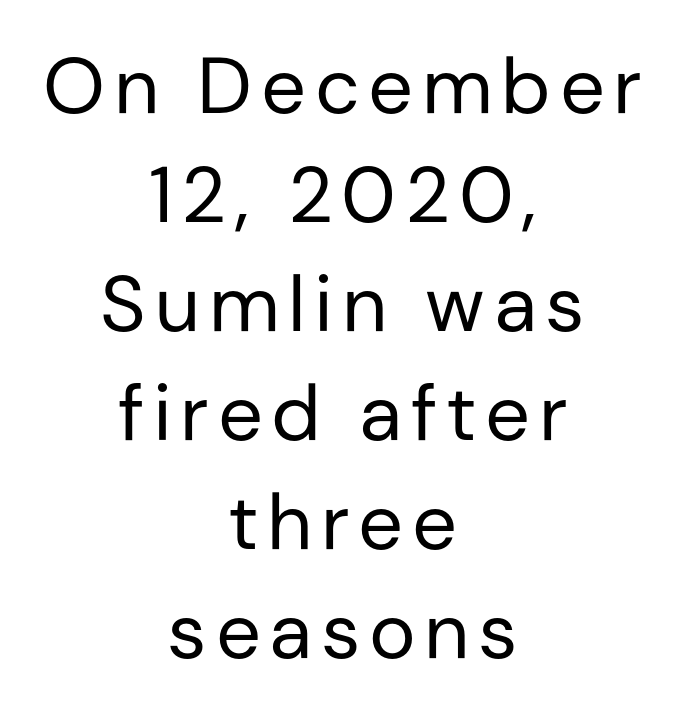
{"serif": "no", "italic": "no", "bold": "no", "weight": "regular", "width": "normal", "stroke_contrast": "low", "x_height": "medium", "monospaced": "no", "underline": "no", "align": "center", "line_spacing": "normal", "line_spacing_ratio": 1.38, "glyph_px": 79}
